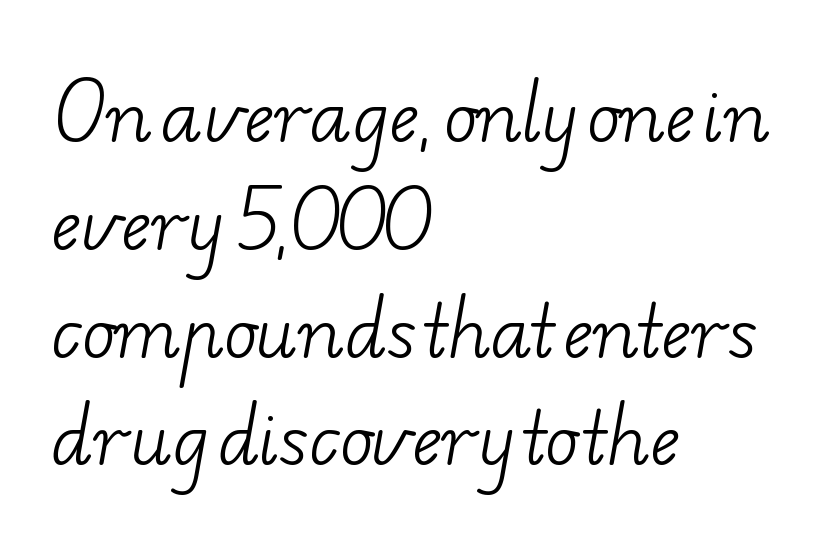
Default kerning and tracking; the words read as compact shapes. Unlike a clean sans, this face finishes its strokes with serifs. The passage shown is typed in a proportional face where columns would drift. All the whitespace from short lines collects on the right. Counters stay open thanks to moderate or lighter strokes.
